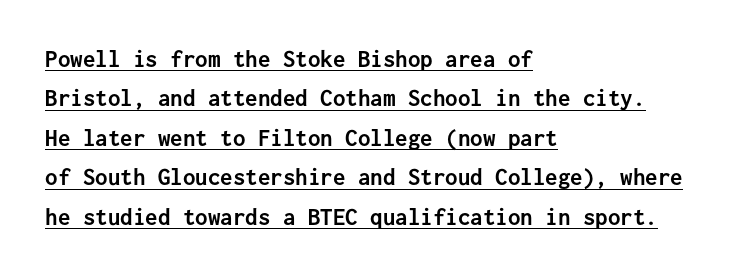
Where is the straight margin? On the left. Does a line run under the words? Yes, clearly. Observe the ordinary spacing: letters are neighbours, not strangers. Notice how thick the strokes are: this is what a full bold looks like. A normal amount of white space separates one row of letters from the next. Ascenders rise straight up at ninety degrees.
